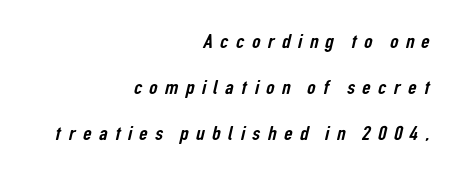
Q: Is the text underlined? A: No.
Q: How is the paragraph aligned? A: Right-aligned.
Q: Is the spacing between letters normal or unusually wide? A: Unusually wide.
Q: Is the spacing between lines tight, normal or loose? A: Loose.
